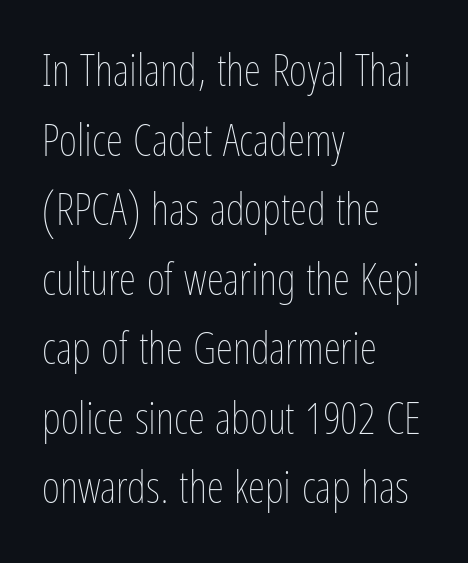
The image shows 44 px thin, condensed type, upright; set left-aligned, normal line spacing (1.58x), normal letter spacing, not underlined; low stroke contrast and a medium x-height.
